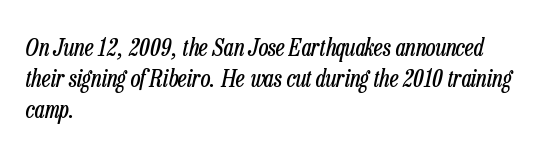
The image shows 24 px text type, italic (leaning right); set left-aligned, normal line spacing (1.29x), normal letter spacing, not underlined.
